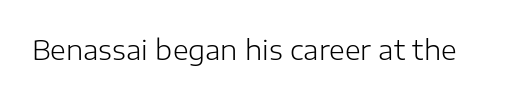
Q: Is the text bold? A: No.
Q: Is the text italic (slanted)? A: No, it is upright.
Q: Is the text underlined? A: No.
Q: Is the spacing between letters normal or unusually wide? A: Normal.
